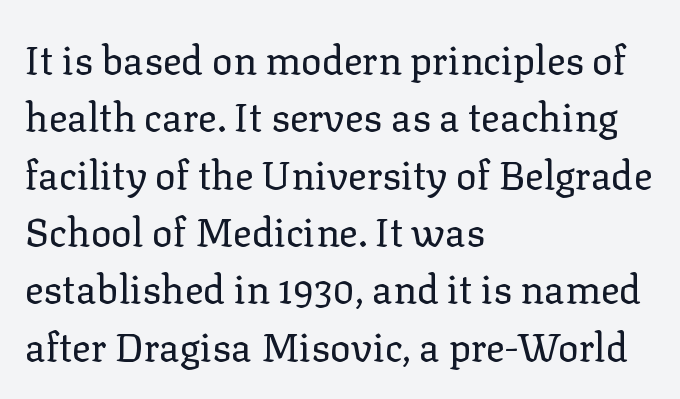
To sum up the face: it has serifs. The type is set solid horizontally, with unmodified tracking. This sample has the flowing, uneven cadence of proportional lettering. Casual observation: everything's shoved over to the left.
